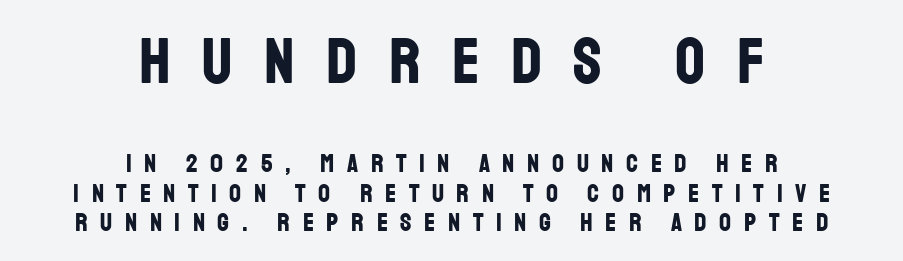
{"serif": "no", "italic": "no", "bold": "yes", "weight": "bold", "width": "condensed", "stroke_contrast": "low", "x_height": "large", "monospaced": "no", "underline": "no", "align": "center", "line_spacing": "tight", "line_spacing_ratio": 1.14, "letter_spacing": "wide", "letter_spacing_em": 0.49, "larger_block": "first", "size_ratio": 2.5, "glyph_px": 65}
